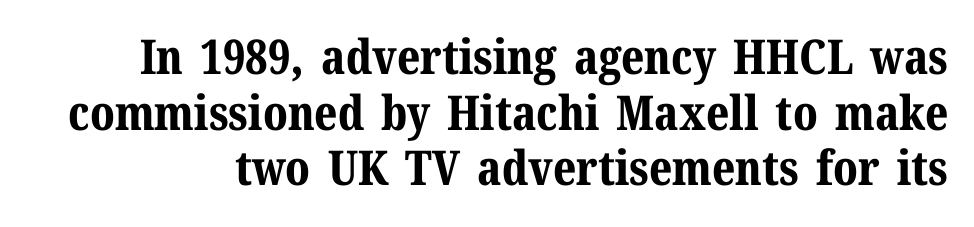
The image shows 48 px bold serif type, upright; set line spacing 1.16x, normal letter spacing, not underlined; medium stroke contrast and a medium x-height.
